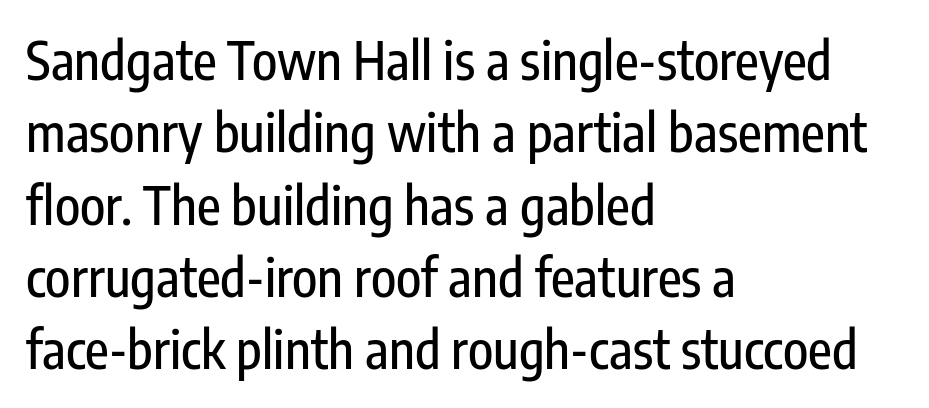
The image shows 52 px condensed sans-serif type, upright; set left-aligned, normal line spacing (1.39x), normal letter spacing, not underlined; low stroke contrast and a medium x-height.
